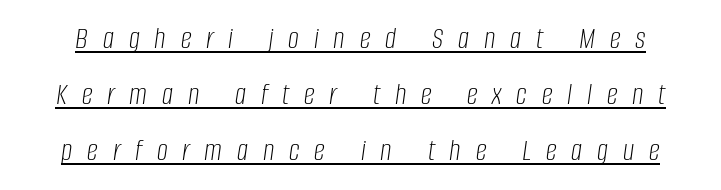
Students, note that the glyphs here are deliberately spaced far apart. The text carries the slant typical of an italic or oblique font. A rule runs beneath these lines of type. No heavy texture on the line: the type isn't bold.
